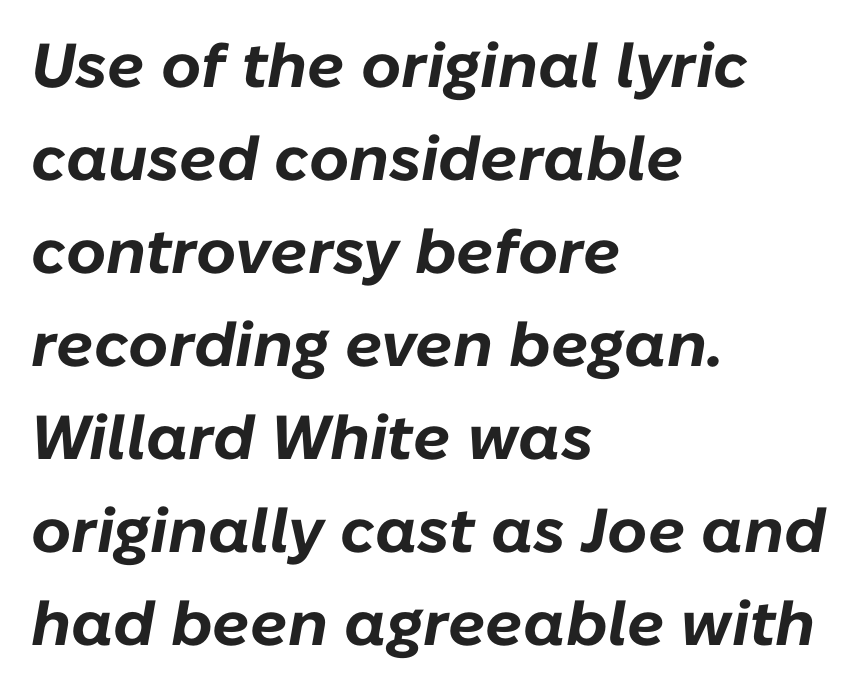
{"italic": "yes", "lean": "right", "slant_degrees": 10, "bold": "yes", "weight": "bold", "width": "normal", "stroke_contrast": "low", "x_height": "medium", "monospaced": "no", "underline": "no", "align": "left", "line_spacing": "normal", "line_spacing_ratio": 1.5, "letter_spacing": "normal", "letter_spacing_em": 0.0, "glyph_px": 62}
